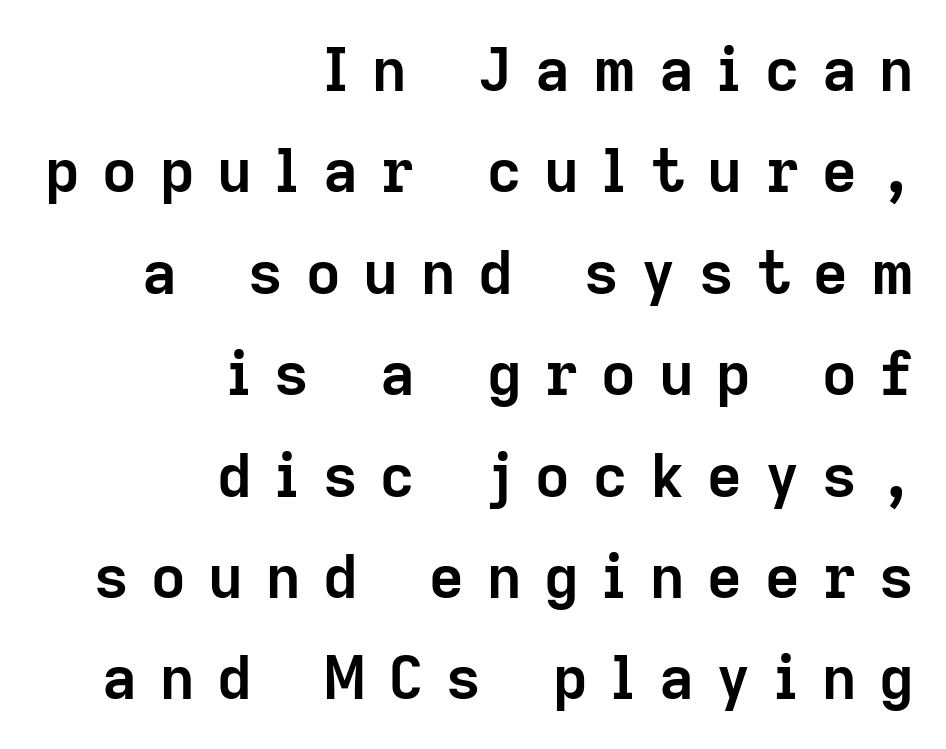
The sample has been set heavy, in full bold. The face used here is proportionally spaced, like ordinary book or web type. The lettering stays uniformly vertical, giving the passage a roman look. Vertical spacing — default.
